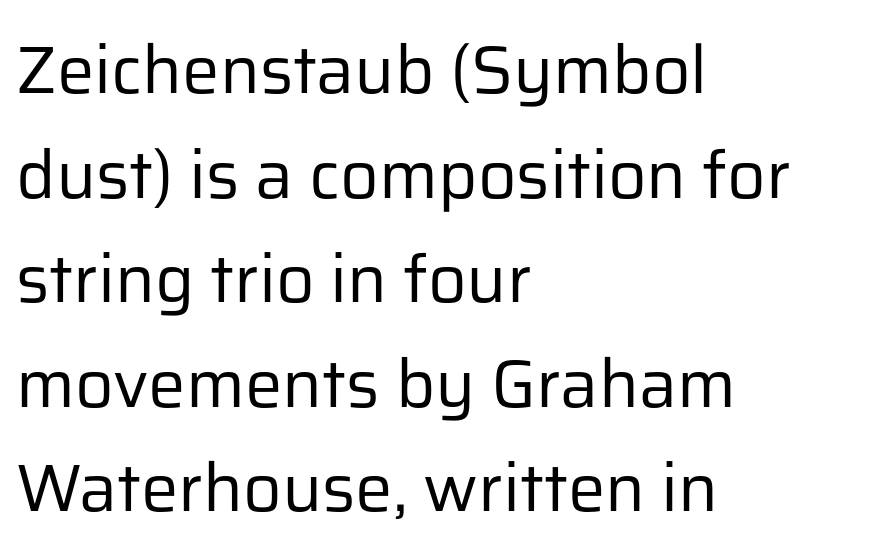
The glyphs are unaccompanied by any horizontal stroke below them. A student would call this left alignment; a typographer would say flush left, rag right. A typesetter would call this leading conventional body-copy spacing. Nothing sits at the stroke ends, so this counts as sans-serif. The type is set solid horizontally, with unmodified tracking.
